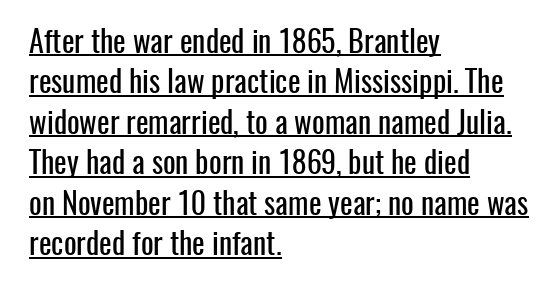
Q: Is the text italic (slanted)? A: No, it is upright.
Q: Is the typeface a serif or a sans-serif typeface? A: Sans-serif.
Q: Is the text underlined? A: Yes.
Q: How is the paragraph aligned? A: Left-aligned.
Q: Is the spacing between letters normal or unusually wide? A: Normal.
Q: Is the spacing between lines tight, normal or loose? A: Normal.
Q: Width (condensed, normal, or wide)? A: Condensed.
Q: Stroke contrast? A: Low.
Q: x-height? A: Medium.
Q: Monospaced? A: No.
